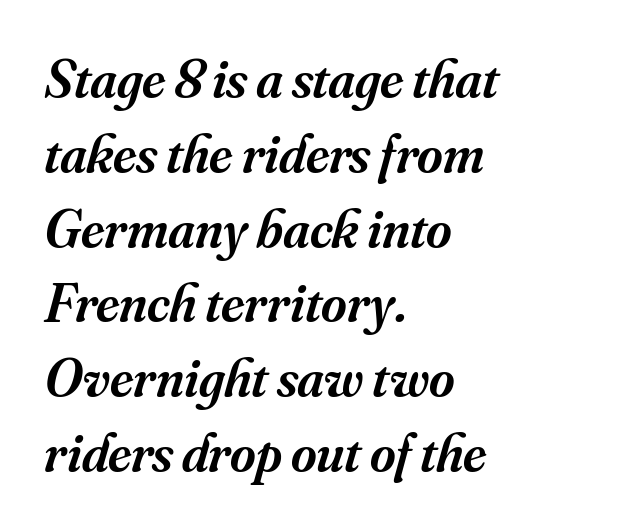
{"serif": "yes", "italic": "yes", "lean": "right", "slant_degrees": 16, "bold": "semi", "weight": "semibold", "width": "normal", "stroke_contrast": "medium", "x_height": "small", "monospaced": "no", "underline": "no", "align": "left", "line_spacing": "normal", "line_spacing_ratio": 1.36, "letter_spacing": "normal", "letter_spacing_em": 0.0, "glyph_px": 55}
